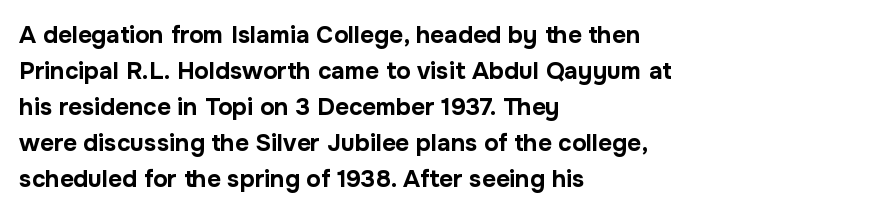
The image shows 24 px bold type, upright; set left-aligned, normal line spacing (1.5x), normal letter spacing, not underlined.
